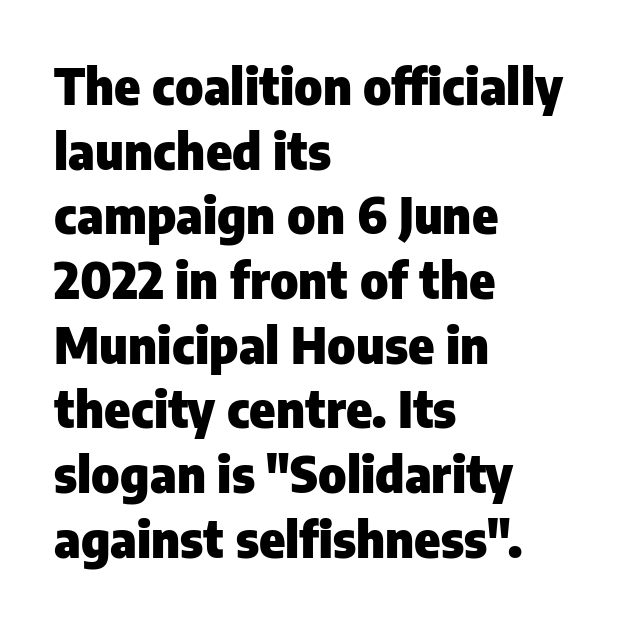
{"serif": "no", "italic": "no", "bold": "yes", "weight": "heavy", "width": "normal", "stroke_contrast": "low", "x_height": "medium", "monospaced": "no", "underline": "no", "align": "left", "line_spacing": "normal", "line_spacing_ratio": 1.32, "letter_spacing": "normal", "letter_spacing_em": 0.0, "glyph_px": 49}
